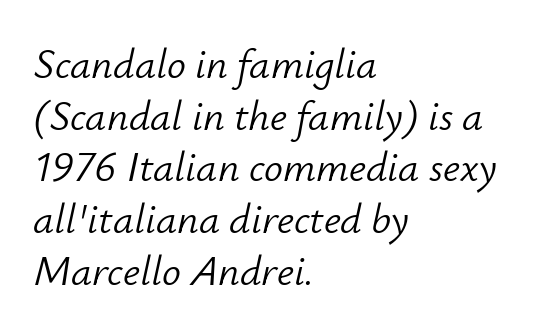
Plain, unruled lines of type. Leftover space on each line is placed entirely after the last word. When letters slant like this, we call the style italic. Compared with a typical body face, this is equally light or lighter still. Spacing verdict: proportional, widths tailored to each character.
